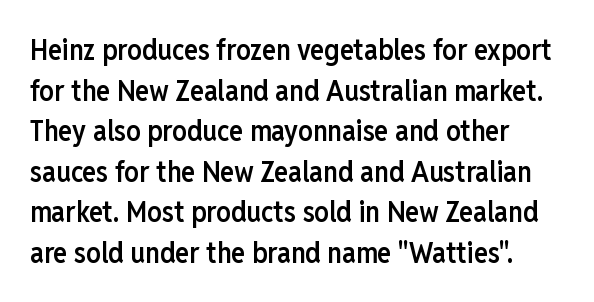
Leading: standard. Casual observation: everything's shoved over to the left. Tracking value appears to be zero — textbook default spacing. Posture: vertical. Nobody drew a line under any word here.
